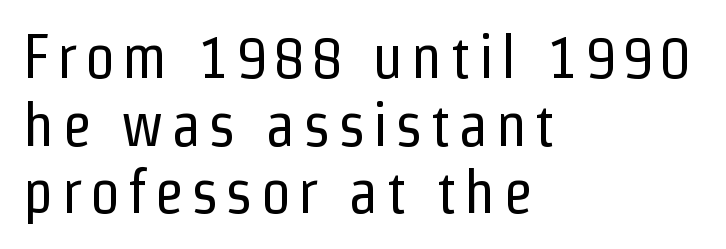
The passage is arranged the way most books set body copy — flush left. This is the regular roman posture of the typeface. Proportional: the letters do not fall into vertical columns. The space directly below the letters is spotless.
